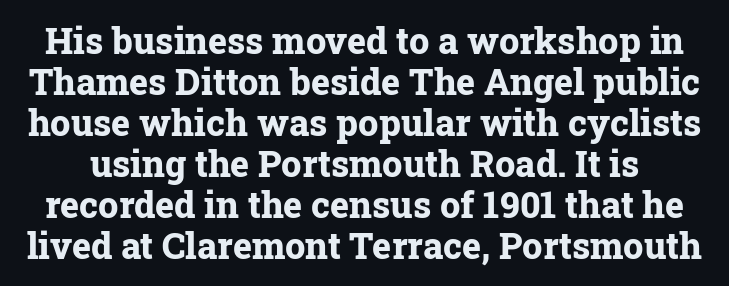
Q: Is the text bold? A: Yes.
Q: Is the text italic (slanted)? A: No, it is upright.
Q: Is the typeface a serif or a sans-serif typeface? A: Serif.
Q: Is the text underlined? A: No.
Q: Is the spacing between letters normal or unusually wide? A: Normal.
Q: Is the spacing between lines tight, normal or loose? A: Tight.
Q: Width (condensed, normal, or wide)? A: Normal.
Q: Stroke contrast? A: Low.
Q: x-height? A: Medium.
Q: Monospaced? A: No.
